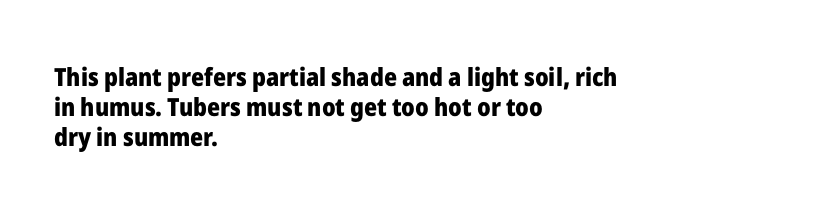
Q: Is the text bold? A: Yes.
Q: Is the text italic (slanted)? A: No, it is upright.
Q: Is the text underlined? A: No.
Q: How is the paragraph aligned? A: Left-aligned.
Q: Is the spacing between letters normal or unusually wide? A: Normal.
